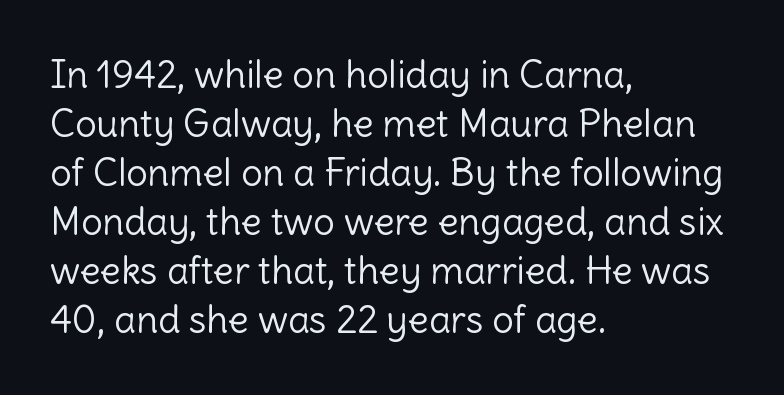
Nothing heavy about these letters — not bold at all. The rendering anchors every line to the left-hand side. Regarding leading, the lines here are spaced in the standard way. The rendering uses natural spacing where letterforms have individual widths.
